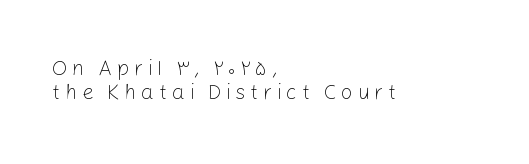
{"italic": "no", "bold": "no", "underline": "no", "align": "left", "line_spacing": "tight", "line_spacing_ratio": 1.13, "letter_spacing": "wide", "letter_spacing_em": 0.21, "glyph_px": 21}
